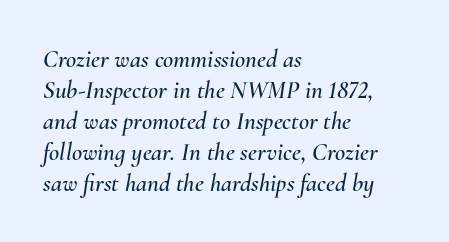
Just letters on the line, the space beneath them empty. Designer's note — italics engaged. Short note: letters normally spaced. If you drew a ruler down the left edge, every line would touch it.
